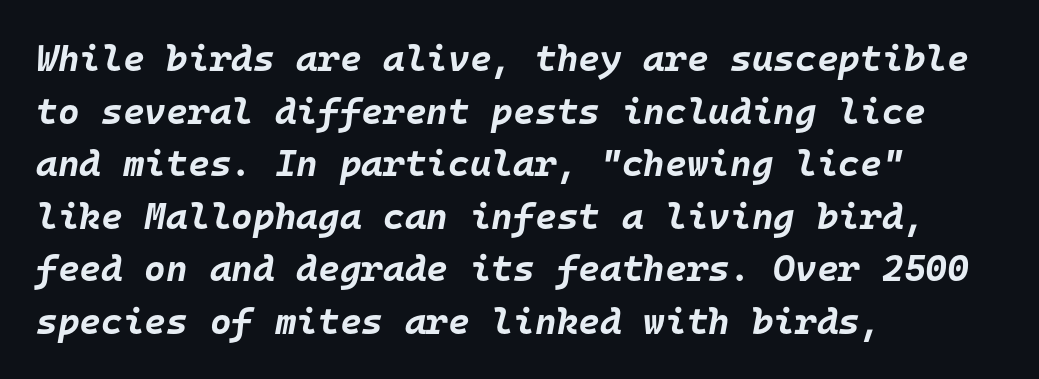
Note the uniform advance width — an 'i' takes as much space as an 'm'. A typesetter would call this leading conventional body-copy spacing. Observe the lean: these are italic letterforms. Is the block centered? No — it sits flush against the left margin. Quick note: underline off. This sample uses plain, unmodified letter spacing.
